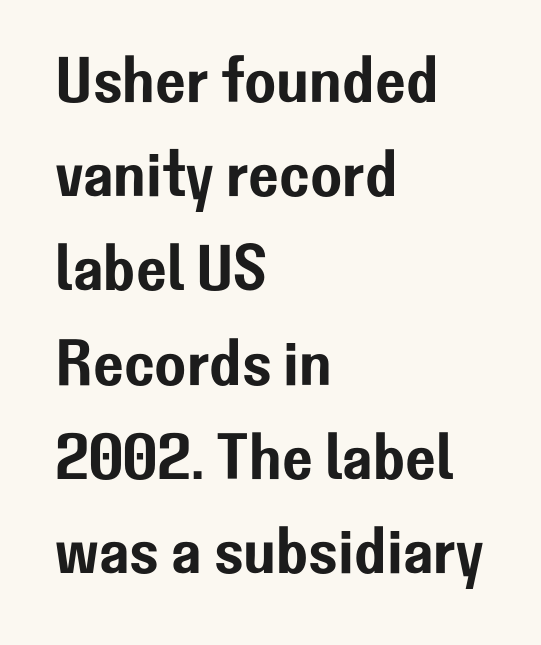
The image shows 65 px sans-serif type, upright; set left-aligned, normal line spacing (1.45x), normal letter spacing, not underlined; low stroke contrast and a medium x-height.
